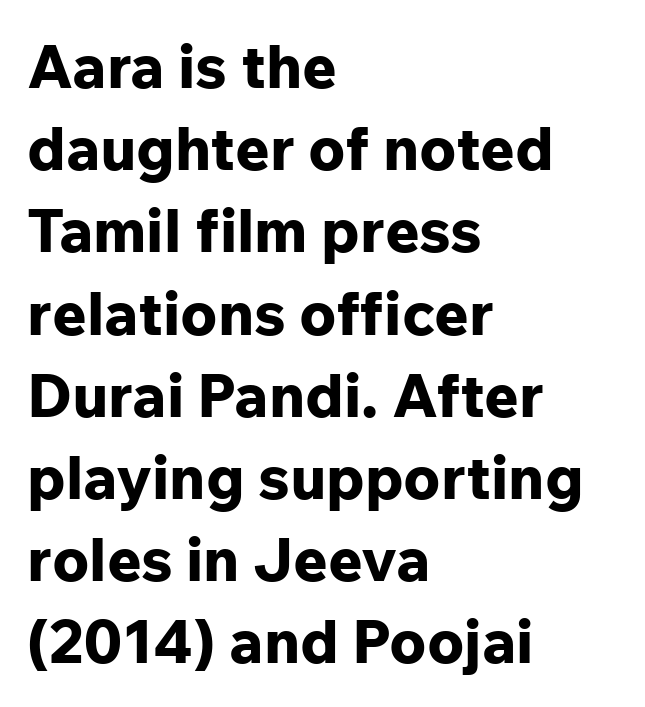
Q: Is the text bold? A: Yes.
Q: Is the text italic (slanted)? A: No, it is upright.
Q: Is the typeface a serif or a sans-serif typeface? A: Sans-serif.
Q: Is the text underlined? A: No.
Q: How is the paragraph aligned? A: Left-aligned.
Q: Is the spacing between letters normal or unusually wide? A: Normal.
Q: Is the spacing between lines tight, normal or loose? A: Normal.
Q: Width (condensed, normal, or wide)? A: Normal.
Q: Stroke contrast? A: Low.
Q: x-height? A: Medium.
Q: Monospaced? A: No.
